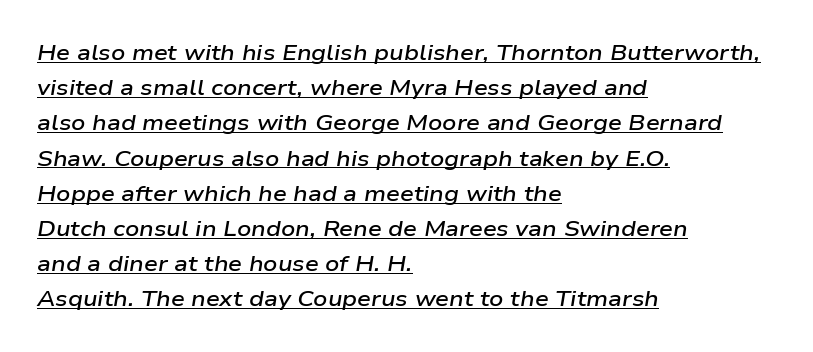
This sample carries an underscore along the baseline area. Weight check: semibold — heavier than regular, not quite bold. What's the leading like? Ordinary, nothing unusual. Which margin do the lines hug? The left one — the right edge is uneven.
